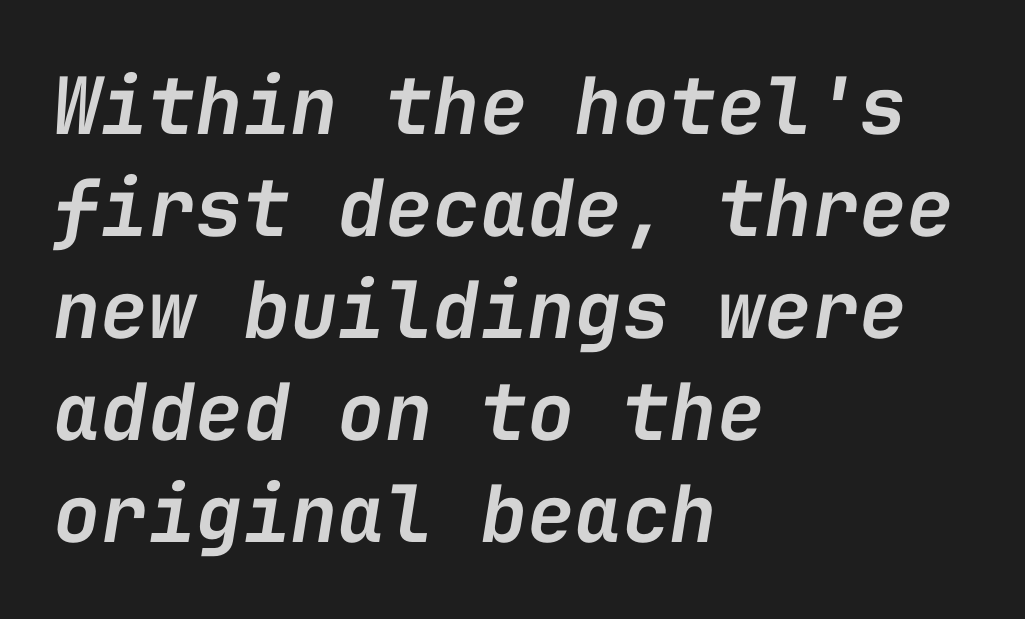
{"italic": "yes", "lean": "right", "slant_degrees": 9, "bold": "semi", "weight": "semibold", "width": "normal", "stroke_contrast": "low", "x_height": "medium", "monospaced": "yes", "underline": "no", "align": "left", "line_spacing": "normal", "line_spacing_ratio": 1.29, "letter_spacing": "normal", "letter_spacing_em": 0.0, "glyph_px": 79}
